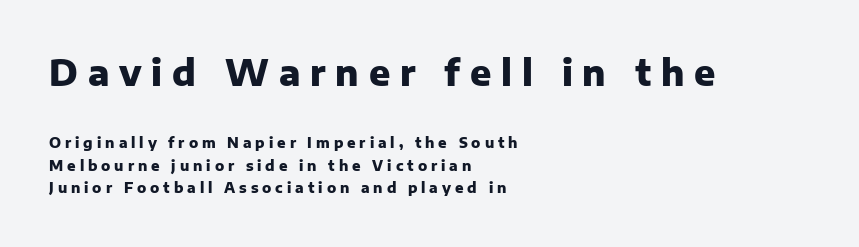
Q: Is the text bold? A: Yes.
Q: Is the text italic (slanted)? A: No, it is upright.
Q: Is the typeface a serif or a sans-serif typeface? A: Sans-serif.
Q: Is the text underlined? A: No.
Q: How is the paragraph aligned? A: Left-aligned.
Q: Is the spacing between letters normal or unusually wide? A: Unusually wide.
Q: Is the spacing between lines tight, normal or loose? A: Normal.
Q: Which block of text is set in a larger size, the first (top) or the second (bottom)? A: The first (top) one.
Q: Width (condensed, normal, or wide)? A: Normal.
Q: Stroke contrast? A: Low.
Q: x-height? A: Medium.
Q: Monospaced? A: No.
